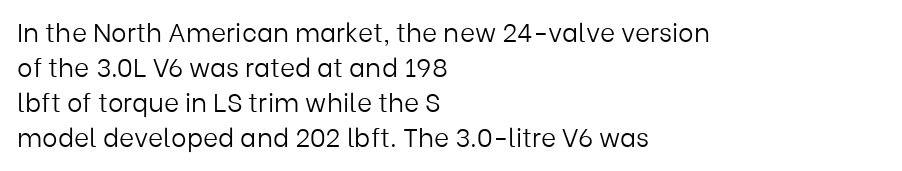
The image shows 26 px text type, upright; set left-aligned, normal line spacing (1.34x), normal letter spacing, not underlined.
